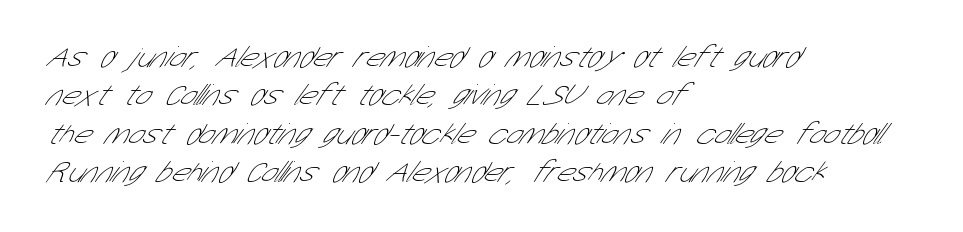
Q: Is the text bold? A: No.
Q: Is the typeface a serif or a sans-serif typeface? A: Sans-serif.
Q: Is the text underlined? A: No.
Q: How is the paragraph aligned? A: Left-aligned.
Q: Is the spacing between letters normal or unusually wide? A: Normal.
Q: Is the spacing between lines tight, normal or loose? A: Normal.
Q: Width (condensed, normal, or wide)? A: Condensed.
Q: Stroke contrast? A: Low.
Q: x-height? A: Medium.
Q: Monospaced? A: No.
